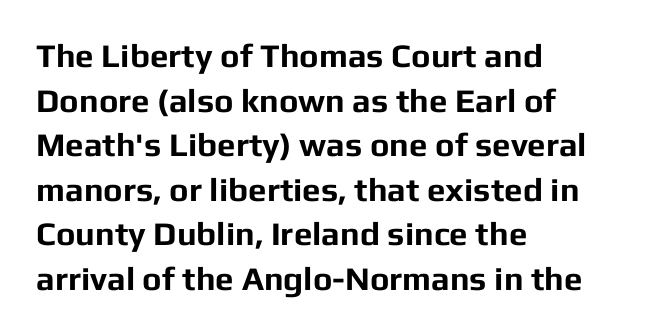
The image shows 33 px bold sans-serif type, upright; set left-aligned, normal line spacing (1.35x), normal letter spacing, not underlined; low stroke contrast and a medium x-height.
